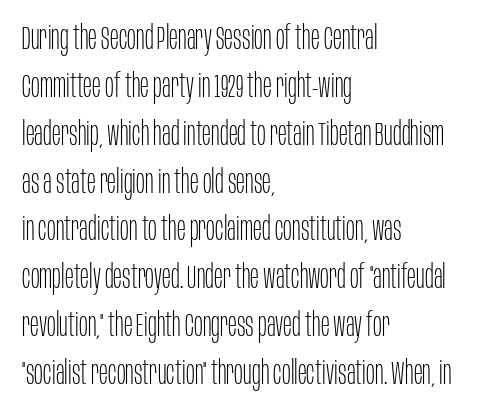
Tracking value appears to be zero — textbook default spacing. Are there feet on the stems? There aren't — it's a sans. Letters have the restrained weight of plain body copy at most. Left-aligned paragraph, ragged on the right.
